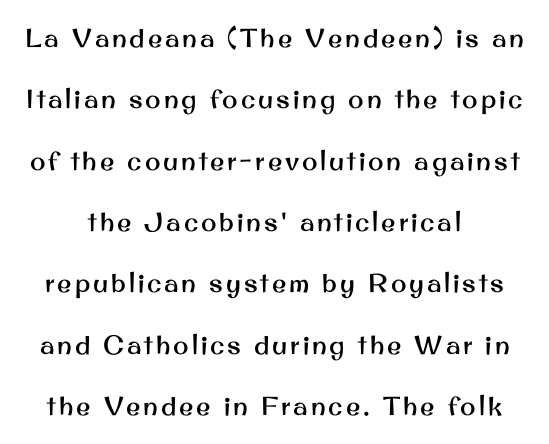
Q: Is the text italic (slanted)? A: No, it is upright.
Q: Is the text underlined? A: No.
Q: Is the spacing between lines tight, normal or loose? A: Loose.
